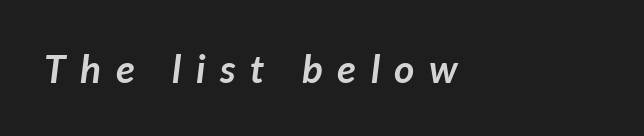
Q: Is the text bold? A: Yes.
Q: Is the text italic (slanted)? A: Yes, it leans right by about 7 degrees.
Q: Is the text underlined? A: No.
Q: How is the paragraph aligned? A: Left-aligned.
Q: Is the spacing between letters normal or unusually wide? A: Unusually wide.
Q: Width (condensed, normal, or wide)? A: Normal.
Q: Stroke contrast? A: Low.
Q: x-height? A: Medium.
Q: Monospaced? A: No.
